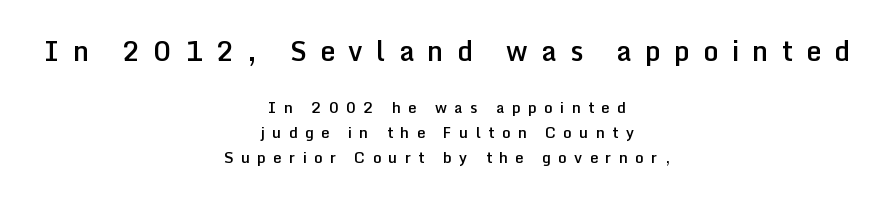
Q: Is the text bold? A: Semi-bold.
Q: Is the text italic (slanted)? A: No, it is upright.
Q: Is the text underlined? A: No.
Q: How is the paragraph aligned? A: Centered.
Q: Is the spacing between letters normal or unusually wide? A: Unusually wide.
Q: Is the spacing between lines tight, normal or loose? A: Normal.
Q: Which block of text is set in a larger size, the first (top) or the second (bottom)? A: The first (top) one.
